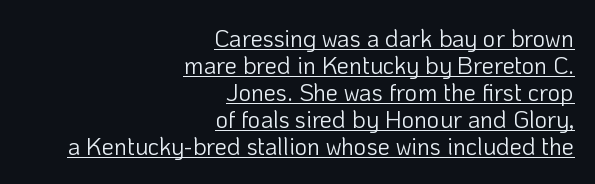
Q: Is the text bold? A: No.
Q: Is the text italic (slanted)? A: No, it is upright.
Q: Is the text underlined? A: Yes.
Q: How is the paragraph aligned? A: Right-aligned.
Q: Is the spacing between letters normal or unusually wide? A: Normal.
Q: Is the spacing between lines tight, normal or loose? A: Tight.
